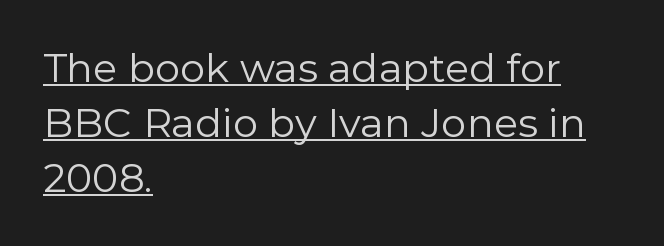
Q: Is the text bold? A: No.
Q: Is the text italic (slanted)? A: No, it is upright.
Q: Is the typeface a serif or a sans-serif typeface? A: Sans-serif.
Q: Is the text underlined? A: Yes.
Q: How is the paragraph aligned? A: Left-aligned.
Q: Is the spacing between letters normal or unusually wide? A: Normal.
Q: Is the spacing between lines tight, normal or loose? A: Normal.
Q: Width (condensed, normal, or wide)? A: Normal.
Q: x-height? A: Medium.
Q: Monospaced? A: No.
